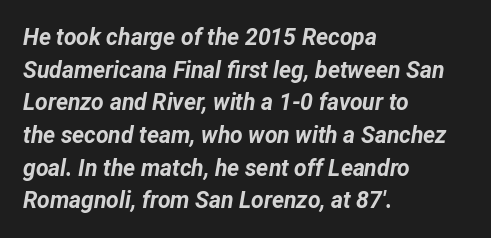
The image shows 23 px bold type, italic (leaning right); set left-aligned, normal line spacing (1.42x), normal letter spacing, not underlined.
